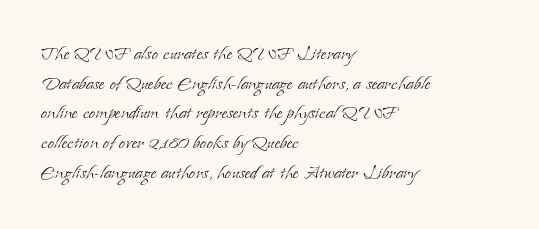
The lines sit at an ordinary, default distance from one another. The rag falls on the right side of this text block. The characters are drawn with everyday or finer stroke widths. Descender tails drop into unmarked territory.
